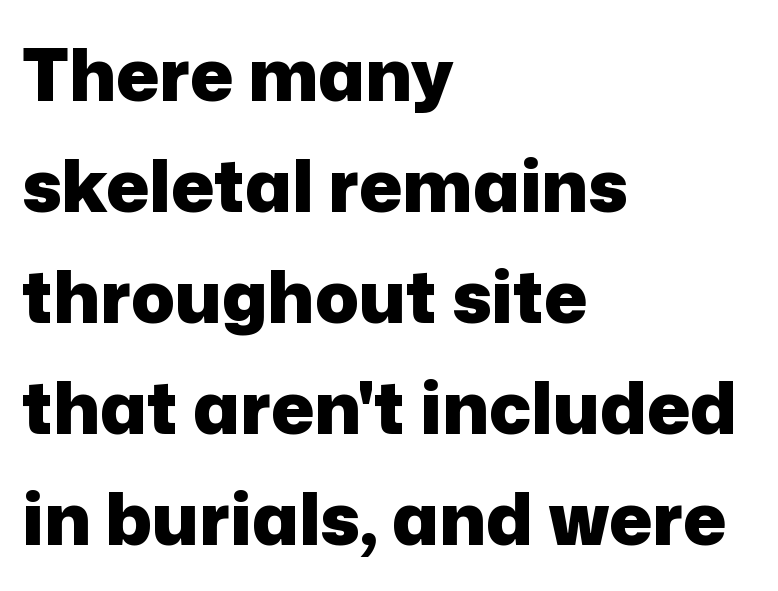
The image shows 72 px heavy sans-serif type, upright; set left-aligned, normal line spacing (1.54x), normal letter spacing, not underlined; low stroke contrast and a medium x-height.
